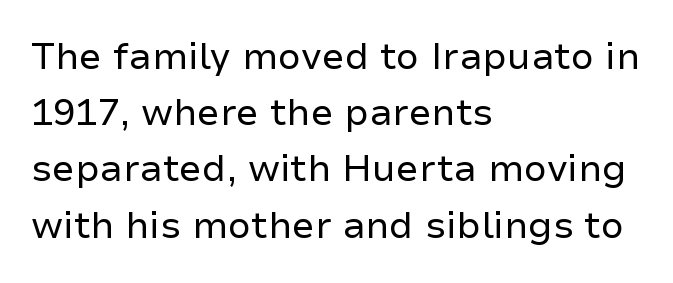
The image shows 37 px regular-weight sans-serif type, upright; set left-aligned, normal line spacing (1.52x), normal letter spacing, not underlined; low stroke contrast and a medium x-height.
